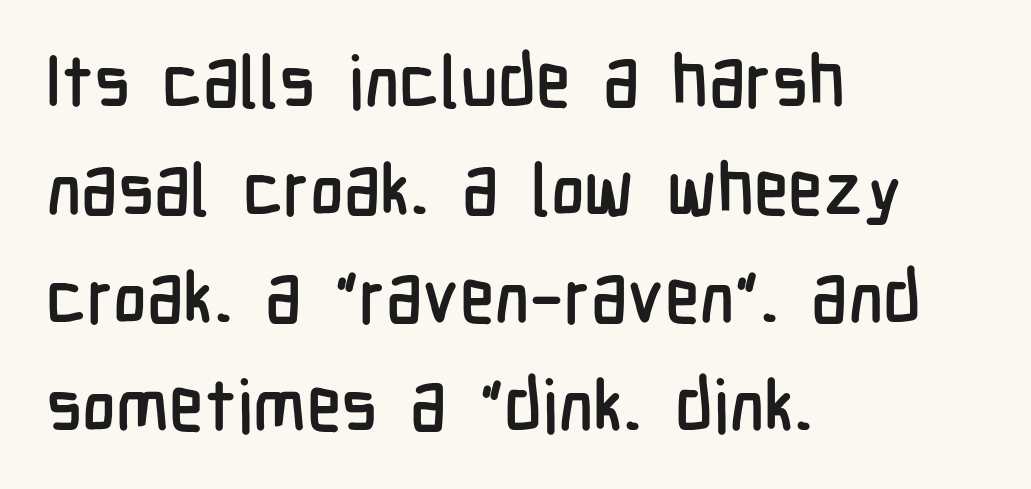
Q: Is the text italic (slanted)? A: No, it is upright.
Q: Is the typeface a serif or a sans-serif typeface? A: Sans-serif.
Q: Is the text underlined? A: No.
Q: How is the paragraph aligned? A: Left-aligned.
Q: Is the spacing between letters normal or unusually wide? A: Normal.
Q: Is the spacing between lines tight, normal or loose? A: Normal.
Q: Width (condensed, normal, or wide)? A: Condensed.
Q: Stroke contrast? A: Low.
Q: x-height? A: Medium.
Q: Monospaced? A: No.
